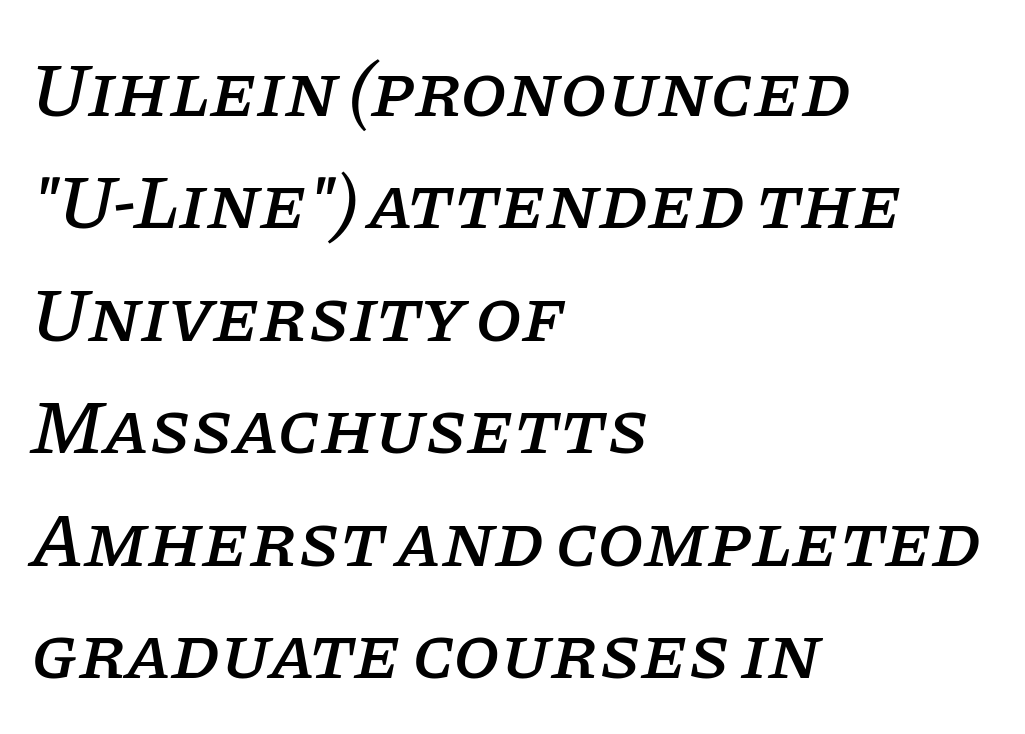
You can tell it's italic because the verticals aren't actually vertical. Whoever set this chose a conventional vertical rhythm. Unmarked baselines from the first word to the last. Honestly, the letter spacing is just normal — you wouldn't notice it.
